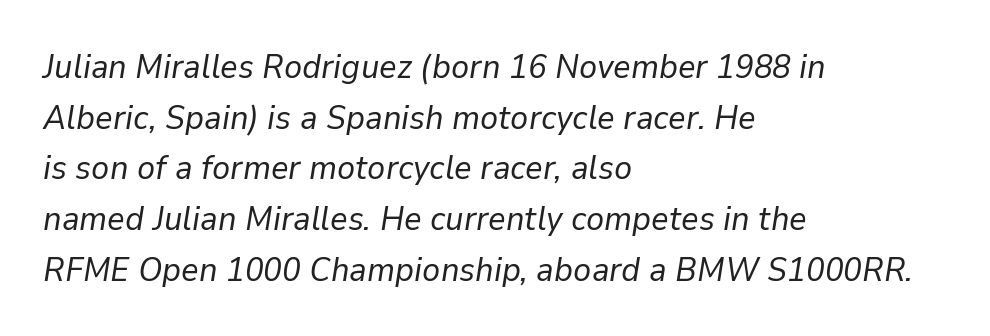
The image shows 34 px regular-weight type, italic (leaning right); set left-aligned, normal line spacing (1.49x), normal letter spacing, not underlined; low stroke contrast and a medium x-height.
